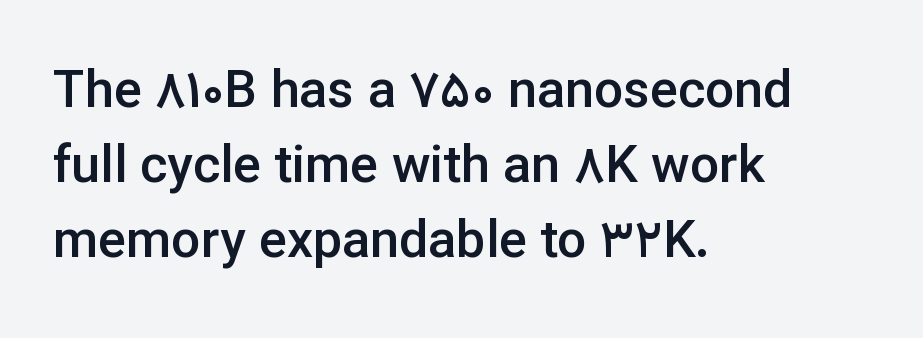
Spacing verdict: proportional, widths tailored to each character. The face used here is rendered with its standard letterfit. Descender tails drop into unmarked territory. Type style note: lacks serifs. Tall strokes in this sample are plumb rather than angled. What's the leading like? Ordinary, nothing unusual.
